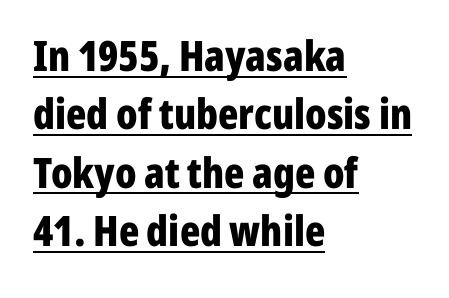
The image shows 42 px bold, condensed sans-serif type, upright; set left-aligned, normal line spacing (1.39x), normal letter spacing, underlined; low stroke contrast and a medium x-height.
